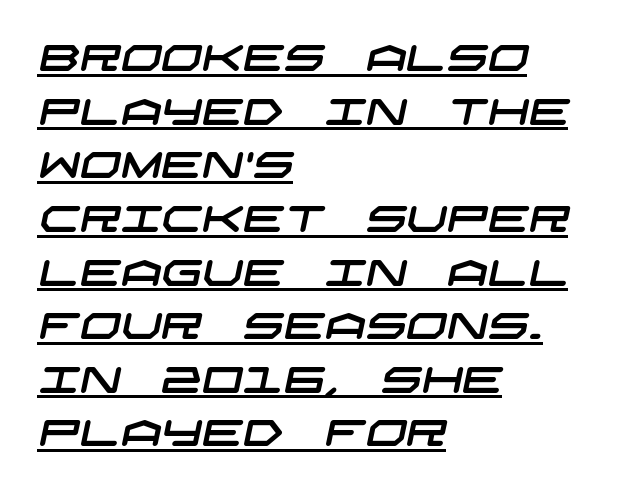
{"serif": "no", "width": "wide", "stroke_contrast": "low", "x_height": "large", "underline": "yes", "align": "left", "line_spacing": "normal", "line_spacing_ratio": 1.49, "letter_spacing": "normal", "letter_spacing_em": 0.0, "glyph_px": 36}
